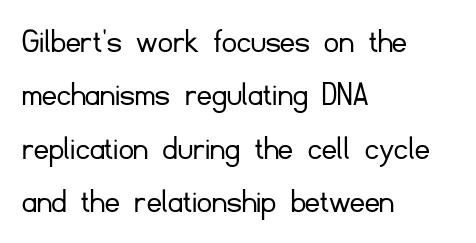
Horizontal bands of white between lines are of average thickness. Check the space under the baseline: it is left empty. In terms of letterspacing, this is plain default setting. This sample is left-justified, so line endings fall wherever the words run out.
